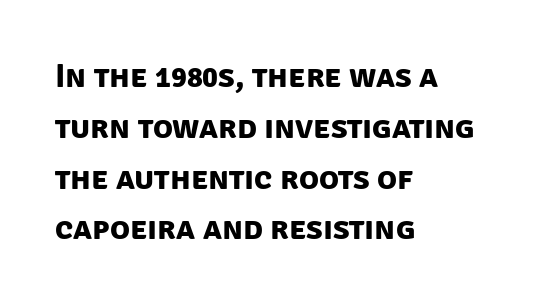
The image shows 33 px bold sans-serif type; set left-aligned, normal line spacing (1.54x), normal letter spacing, not underlined; low stroke contrast and a large x-height.
